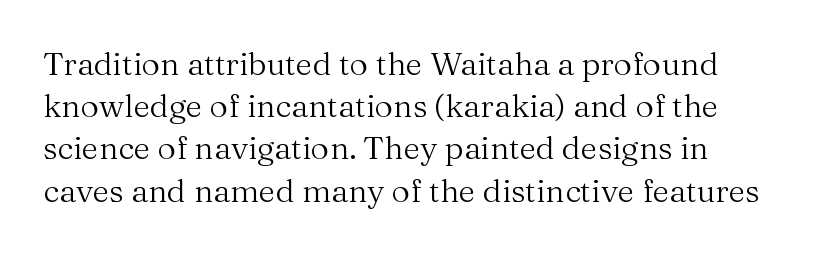
Q: Is the text bold? A: No.
Q: Is the text italic (slanted)? A: No, it is upright.
Q: Is the typeface a serif or a sans-serif typeface? A: Serif.
Q: Is the text underlined? A: No.
Q: How is the paragraph aligned? A: Left-aligned.
Q: Is the spacing between letters normal or unusually wide? A: Normal.
Q: Is the spacing between lines tight, normal or loose? A: Normal.
Q: Width (condensed, normal, or wide)? A: Normal.
Q: Stroke contrast? A: Medium.
Q: x-height? A: Medium.
Q: Monospaced? A: No.
